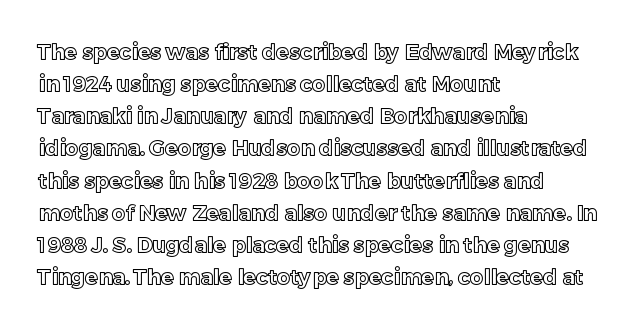
{"italic": "no", "underline": "no", "align": "left", "line_spacing": "normal", "line_spacing_ratio": 1.53, "letter_spacing": "normal", "letter_spacing_em": 0.0, "glyph_px": 21}
